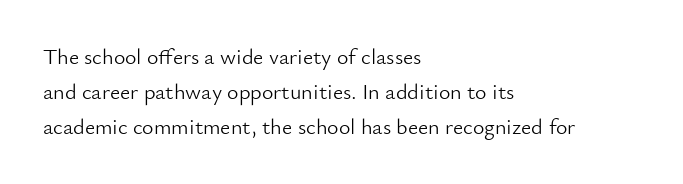
All the whitespace from short lines collects on the right. No extra tracking has been applied to these lines. Characters remain perfectly vertical along every line. The space beneath each line is pristine and unruled. Vertical stems look standard width or narrower in stroke.
